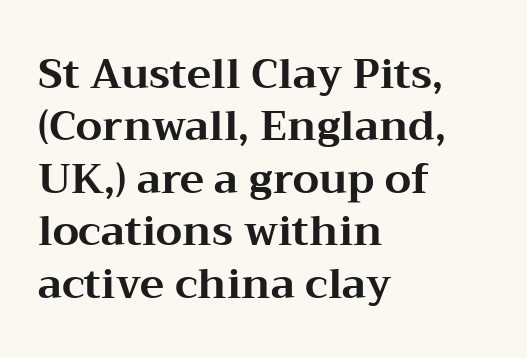
The image shows 41 px bold, wide serif type, upright; set left-aligned, normal line spacing (1.28x), normal letter spacing, not underlined; medium stroke contrast and a medium x-height.
